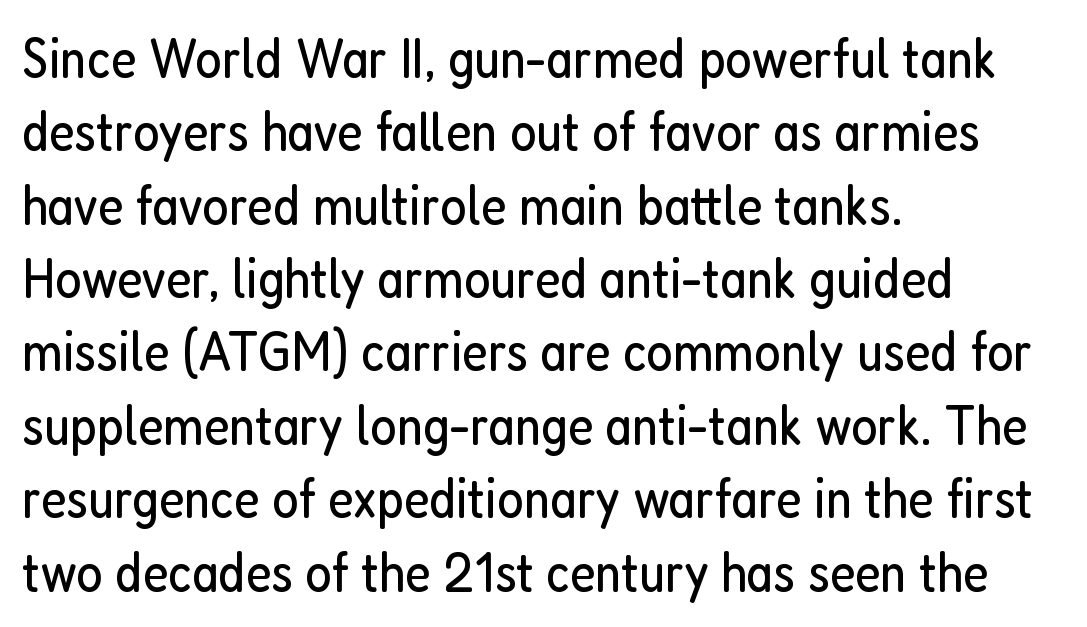
Q: Is the text bold? A: No.
Q: Is the text italic (slanted)? A: No, it is upright.
Q: Is the typeface a serif or a sans-serif typeface? A: Sans-serif.
Q: Is the text underlined? A: No.
Q: How is the paragraph aligned? A: Left-aligned.
Q: Is the spacing between letters normal or unusually wide? A: Normal.
Q: Is the spacing between lines tight, normal or loose? A: Normal.
Q: Width (condensed, normal, or wide)? A: Condensed.
Q: Stroke contrast? A: Low.
Q: x-height? A: Medium.
Q: Monospaced? A: No.
